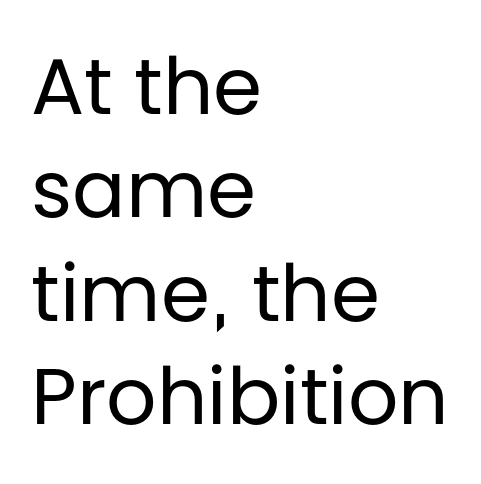
Q: Is the text bold? A: No.
Q: Is the text italic (slanted)? A: No, it is upright.
Q: Is the typeface a serif or a sans-serif typeface? A: Sans-serif.
Q: Is the text underlined? A: No.
Q: How is the paragraph aligned? A: Left-aligned.
Q: Is the spacing between letters normal or unusually wide? A: Normal.
Q: Is the spacing between lines tight, normal or loose? A: Normal.
Q: Width (condensed, normal, or wide)? A: Normal.
Q: Stroke contrast? A: Low.
Q: x-height? A: Large.
Q: Monospaced? A: No.
